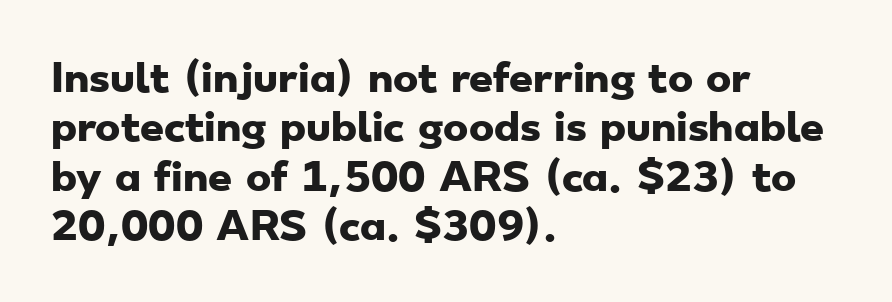
Q: Is the text bold? A: Yes.
Q: Is the typeface a serif or a sans-serif typeface? A: Sans-serif.
Q: Is the text underlined? A: No.
Q: How is the paragraph aligned? A: Left-aligned.
Q: Is the spacing between letters normal or unusually wide? A: Normal.
Q: Is the spacing between lines tight, normal or loose? A: Normal.
Q: Width (condensed, normal, or wide)? A: Wide.
Q: Stroke contrast? A: Low.
Q: x-height? A: Small.
Q: Monospaced? A: No.
